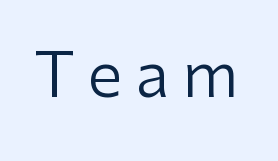
{"serif": "no", "italic": "no", "bold": "no", "weight": "regular", "width": "normal", "stroke_contrast": "low", "x_height": "medium", "monospaced": "no", "underline": "no", "letter_spacing": "wide", "letter_spacing_em": 0.21, "glyph_px": 62}
